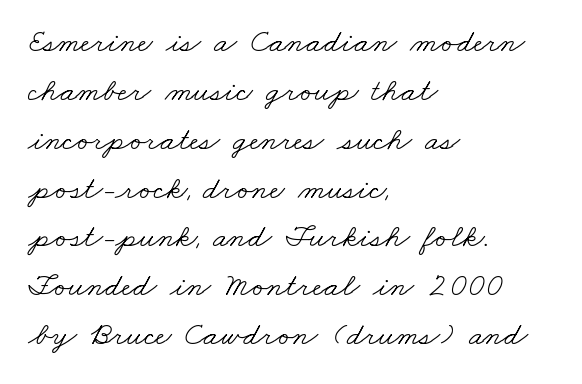
This rendering features lettering with no underline. Every row of glyphs begins at an identical x-position on the left. Is the letter spacing exaggerated? No — it looks like the ordinary default. Look at the bottom of the vertical strokes: they flare into serifs here. Stems and bowls with no extra thickness — not bold.
